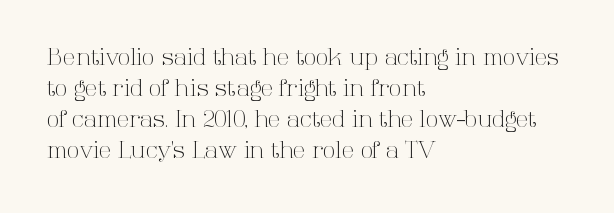
{"italic": "no", "bold": "no", "underline": "no", "align": "left", "line_spacing": "normal", "line_spacing_ratio": 1.35, "letter_spacing": "normal", "letter_spacing_em": 0.0, "glyph_px": 23}
